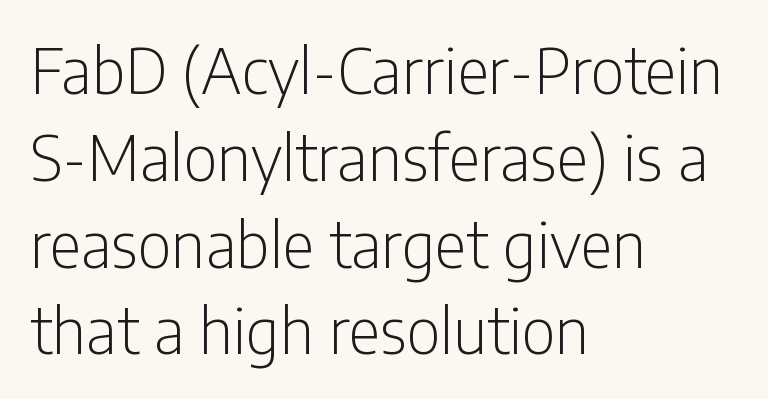
Descender tails drop into unmarked territory. Is the letter spacing exaggerated? No — it looks like the ordinary default. This rendering employs a face without finishing strokes, i.e., a sans-serif. Does the leading feel generous? No, just average.
